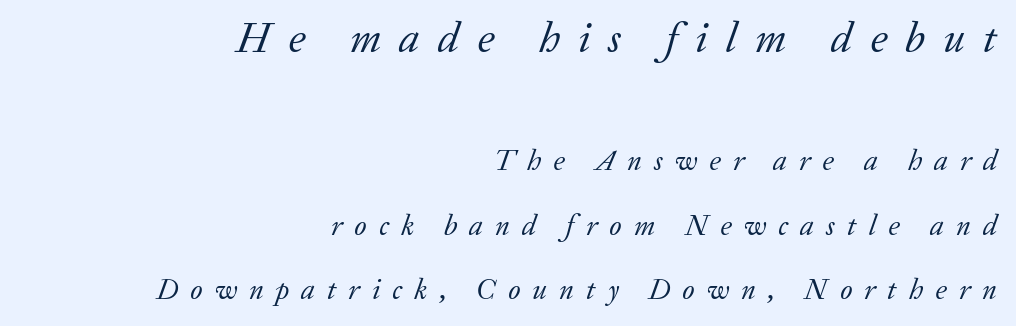
Q: Is the text bold? A: No.
Q: Is the text italic (slanted)? A: Yes, it leans right by about 20 degrees.
Q: Is the typeface a serif or a sans-serif typeface? A: Serif.
Q: Is the text underlined? A: No.
Q: How is the paragraph aligned? A: Right-aligned.
Q: Is the spacing between letters normal or unusually wide? A: Unusually wide.
Q: Is the spacing between lines tight, normal or loose? A: Loose.
Q: Which block of text is set in a larger size, the first (top) or the second (bottom)? A: The first (top) one.
Q: Width (condensed, normal, or wide)? A: Normal.
Q: Stroke contrast? A: Low.
Q: x-height? A: Medium.
Q: Monospaced? A: No.
